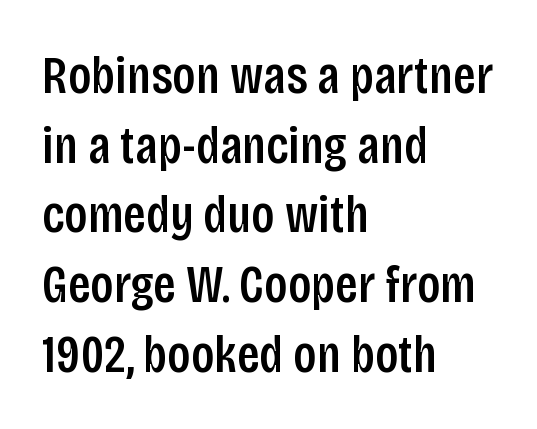
The image shows 54 px condensed sans-serif type, upright; set left-aligned, normal line spacing (1.29x), normal letter spacing, not underlined; low stroke contrast and a large x-height.
